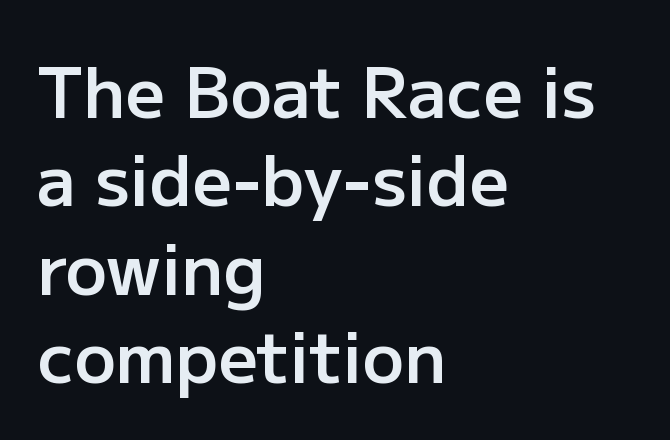
The image shows 69 px semibold sans-serif type, upright; set left-aligned, normal line spacing (1.28x), normal letter spacing, not underlined; low stroke contrast and a medium x-height.
